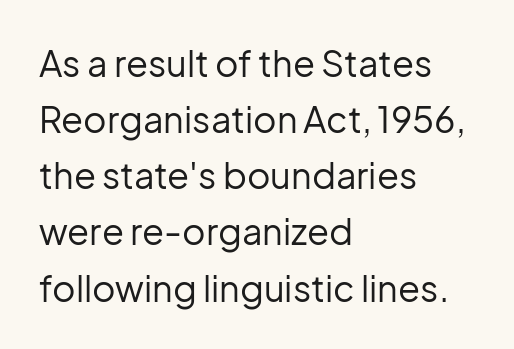
Q: Is the text bold? A: No.
Q: Is the text italic (slanted)? A: No, it is upright.
Q: Is the typeface a serif or a sans-serif typeface? A: Sans-serif.
Q: Is the text underlined? A: No.
Q: How is the paragraph aligned? A: Left-aligned.
Q: Is the spacing between letters normal or unusually wide? A: Normal.
Q: Is the spacing between lines tight, normal or loose? A: Normal.
Q: Width (condensed, normal, or wide)? A: Normal.
Q: Stroke contrast? A: Low.
Q: x-height? A: Medium.
Q: Monospaced? A: No.
